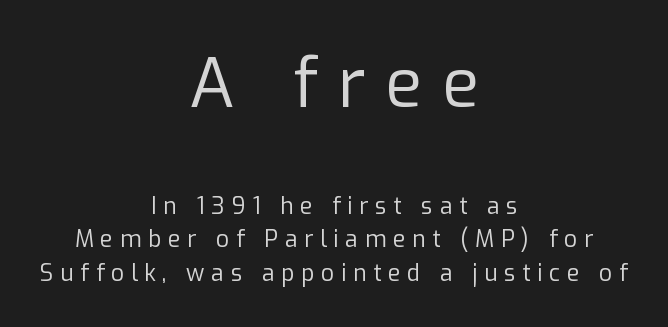
Q: Is the text bold? A: No.
Q: Is the text italic (slanted)? A: No, it is upright.
Q: Is the typeface a serif or a sans-serif typeface? A: Sans-serif.
Q: Is the text underlined? A: No.
Q: How is the paragraph aligned? A: Centered.
Q: Is the spacing between letters normal or unusually wide? A: Unusually wide.
Q: Is the spacing between lines tight, normal or loose? A: Normal.
Q: Which block of text is set in a larger size, the first (top) or the second (bottom)? A: The first (top) one.
Q: Width (condensed, normal, or wide)? A: Normal.
Q: Stroke contrast? A: Low.
Q: x-height? A: Medium.
Q: Monospaced? A: No.
